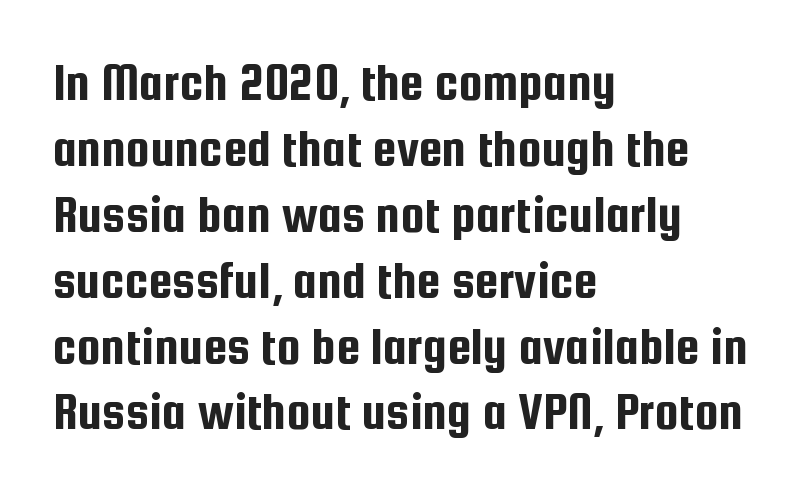
Q: Is the text italic (slanted)? A: No, it is upright.
Q: Is the typeface a serif or a sans-serif typeface? A: Sans-serif.
Q: Is the text underlined? A: No.
Q: How is the paragraph aligned? A: Left-aligned.
Q: Is the spacing between letters normal or unusually wide? A: Normal.
Q: Width (condensed, normal, or wide)? A: Condensed.
Q: Stroke contrast? A: Low.
Q: x-height? A: Medium.
Q: Monospaced? A: No.
